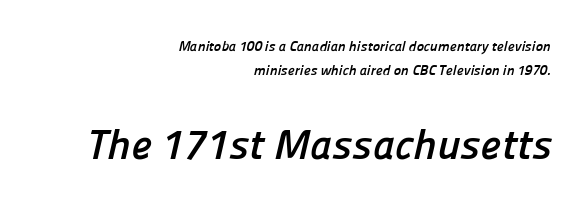
Emphasis by weight is at full strength: bold. Inter-character spacing is left at the font's built-in metrics. Note the varied advance widths — an 'i' is clearly narrower than an 'm'. Bigger letters appear in the bottom chunk; the top chunk is reduced. What kind of face is this? One without serifs — a sans. Where is the straight margin? On the right.
